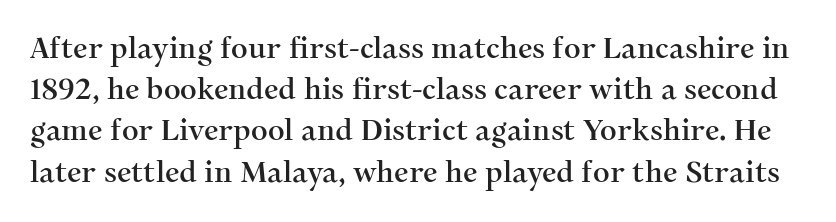
Q: Is the text italic (slanted)? A: No, it is upright.
Q: Is the typeface a serif or a sans-serif typeface? A: Serif.
Q: Is the text underlined? A: No.
Q: Is the spacing between letters normal or unusually wide? A: Normal.
Q: Is the spacing between lines tight, normal or loose? A: Normal.
Q: Width (condensed, normal, or wide)? A: Normal.
Q: Stroke contrast? A: Medium.
Q: x-height? A: Medium.
Q: Monospaced? A: No.
